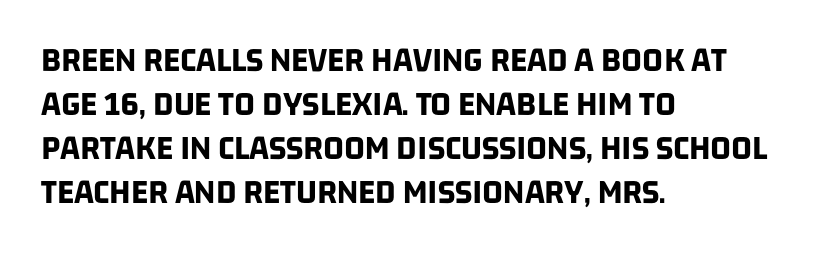
Q: Is the text bold? A: Yes.
Q: Is the typeface a serif or a sans-serif typeface? A: Sans-serif.
Q: Is the text underlined? A: No.
Q: How is the paragraph aligned? A: Left-aligned.
Q: Is the spacing between letters normal or unusually wide? A: Normal.
Q: Width (condensed, normal, or wide)? A: Condensed.
Q: Stroke contrast? A: Low.
Q: x-height? A: Large.
Q: Monospaced? A: No.
